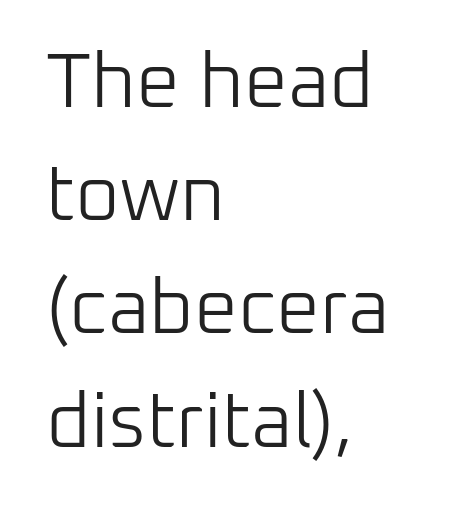
Q: Is the text bold? A: No.
Q: Is the text italic (slanted)? A: No, it is upright.
Q: Is the typeface a serif or a sans-serif typeface? A: Sans-serif.
Q: Is the text underlined? A: No.
Q: How is the paragraph aligned? A: Left-aligned.
Q: Is the spacing between letters normal or unusually wide? A: Normal.
Q: Is the spacing between lines tight, normal or loose? A: Normal.
Q: Width (condensed, normal, or wide)? A: Normal.
Q: Stroke contrast? A: Low.
Q: x-height? A: Medium.
Q: Monospaced? A: No.
